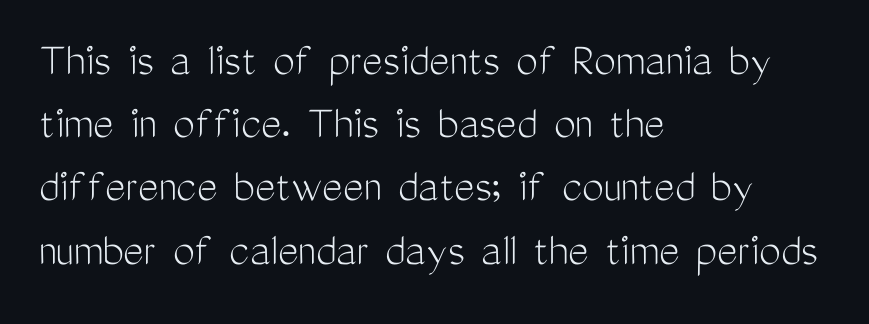
{"serif": "no", "italic": "no", "bold": "no", "weight": "light", "width": "condensed", "stroke_contrast": "medium", "x_height": "medium", "monospaced": "no", "underline": "no", "align": "left", "line_spacing": "normal", "line_spacing_ratio": 1.29, "letter_spacing": "normal", "letter_spacing_em": 0.0, "glyph_px": 49}
